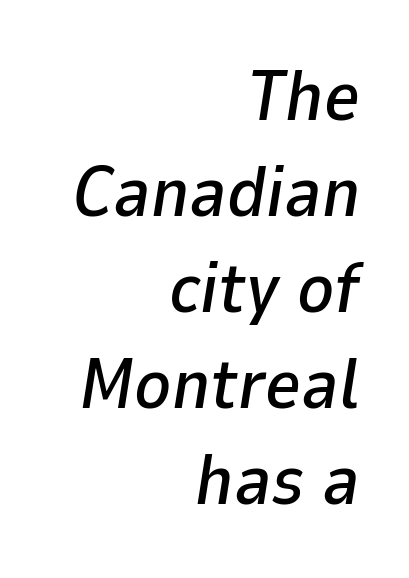
These lines sit exactly where default settings would place them. The rendering uses natural spacing where letterforms have individual widths. Short and long lines alike share a common ending point at right. Any mark beneath the type? The region is blank.
